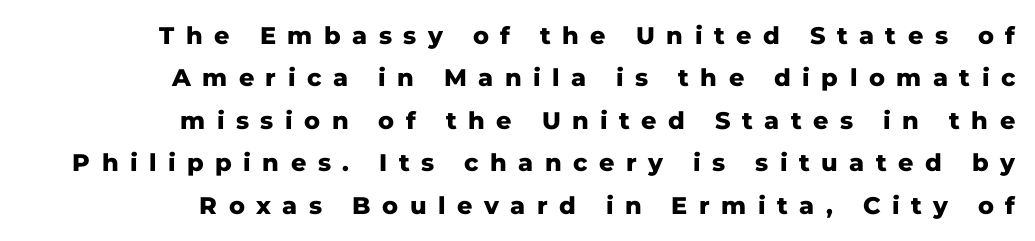
All the whitespace from short lines collects on the left. A clean baseline with only descenders dipping below it. Designer's note — italics off, roman on. Thick stems and heavy bowls — unmistakably bold.
